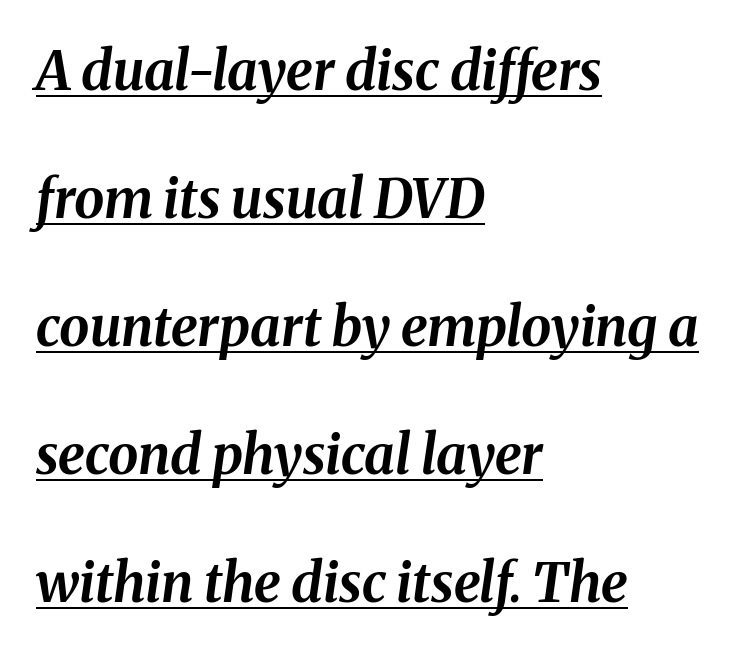
Leading: increased. Leftover space on each line is placed entirely after the last word. Decoration check: the copy is underlined. Emphasis by weight is at full strength: bold.
